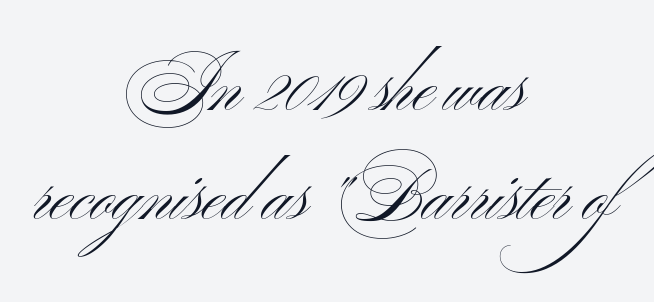
Q: Is the text bold? A: No.
Q: Is the text italic (slanted)? A: Yes.
Q: Is the typeface a serif or a sans-serif typeface? A: Sans-serif.
Q: Is the text underlined? A: No.
Q: How is the paragraph aligned? A: Centered.
Q: Is the spacing between letters normal or unusually wide? A: Normal.
Q: Is the spacing between lines tight, normal or loose? A: Normal.
Q: Width (condensed, normal, or wide)? A: Wide.
Q: Stroke contrast? A: Medium.
Q: x-height? A: Small.
Q: Monospaced? A: No.
